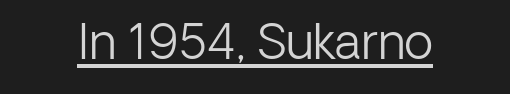
The image shows 48 px light sans-serif type, upright; set normal letter spacing, underlined; low stroke contrast and a medium x-height.
